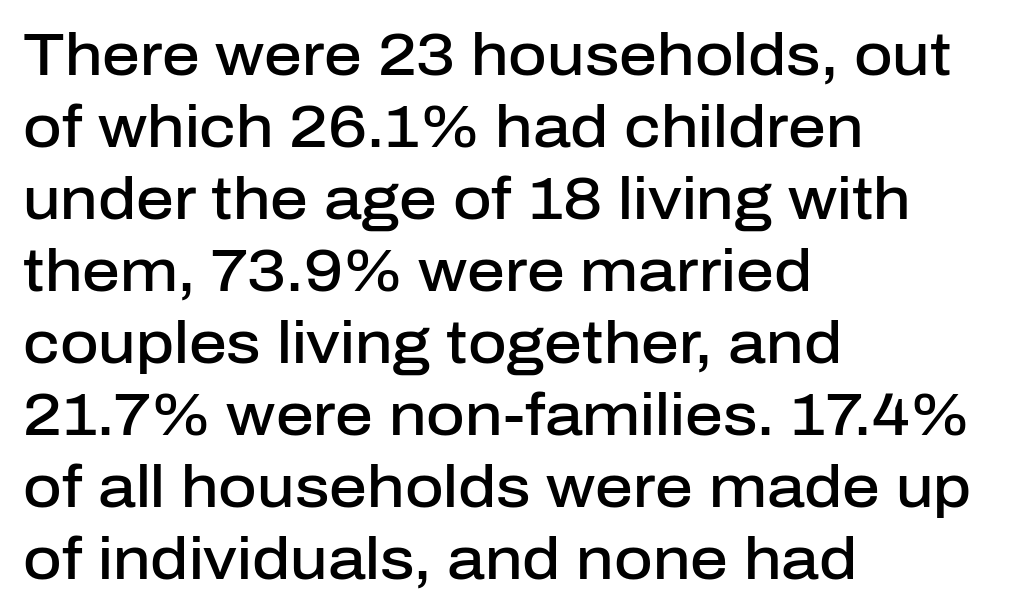
No extra tracking has been applied to these lines. Casual observation: everything's shoved over to the left. Type style note: lacks serifs. As a designer I'd log this as weight 600, semibold. These lines are rendered in a variable-pitch font. The font's upright variant was chosen for this text.
